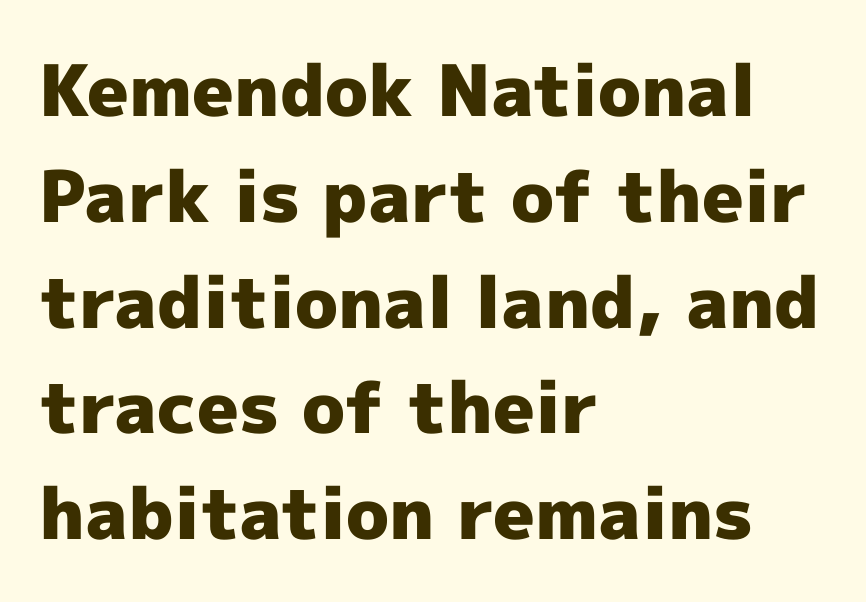
{"serif": "no", "italic": "no", "bold": "yes", "weight": "heavy", "width": "normal", "x_height": "medium", "monospaced": "no", "underline": "no", "align": "left", "line_spacing": "normal", "line_spacing_ratio": 1.49, "letter_spacing": "normal", "letter_spacing_em": 0.0, "glyph_px": 71}
